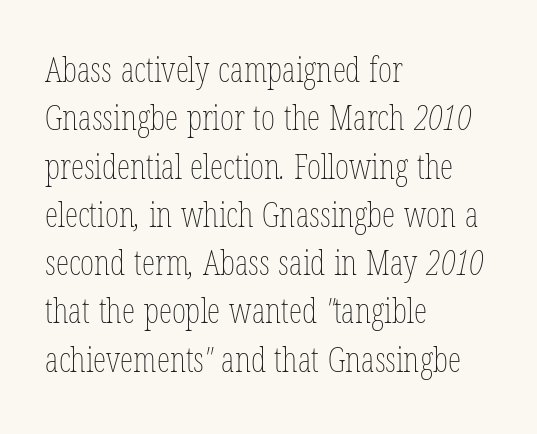
Q: Is the text bold? A: No.
Q: Is the text underlined? A: No.
Q: How is the paragraph aligned? A: Left-aligned.
Q: Is the spacing between letters normal or unusually wide? A: Normal.
Q: Is the spacing between lines tight, normal or loose? A: Normal.
Q: Width (condensed, normal, or wide)? A: Condensed.
Q: Stroke contrast? A: Low.
Q: x-height? A: Medium.
Q: Monospaced? A: No.
